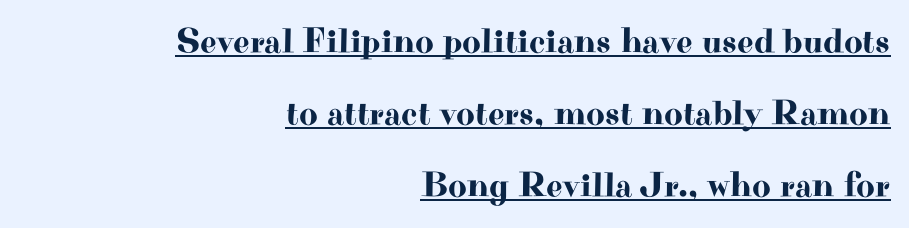
Honestly, the rows look like they've been pulled way apart. The lettering holds an erect, upright posture throughout. The letters advance in unequal steps, a hallmark of proportional type. The line texture is even and compact thanks to regular tracking. Compared with undecorated copy, this sample adds a rule below the words. Look at the bottom of the vertical strokes: they flare into serifs here.
